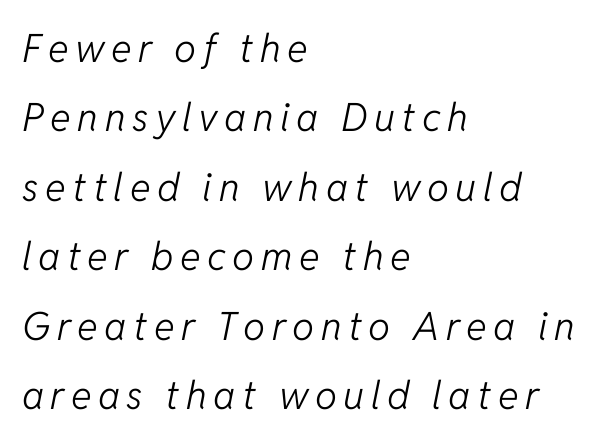
Line starts are locked; line ends wander. Has an underline been added? It has not. Every character sits at an angle, as italics do. Weight class: somewhere from thin through regular. Character widths vary here, with narrow letters taking less room than wide ones.
